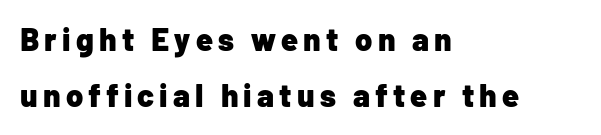
{"serif": "no", "italic": "no", "bold": "yes", "weight": "heavy", "width": "normal", "stroke_contrast": "low", "x_height": "medium", "monospaced": "no", "underline": "no", "align": "left", "line_spacing_ratio": 1.82, "glyph_px": 31}
